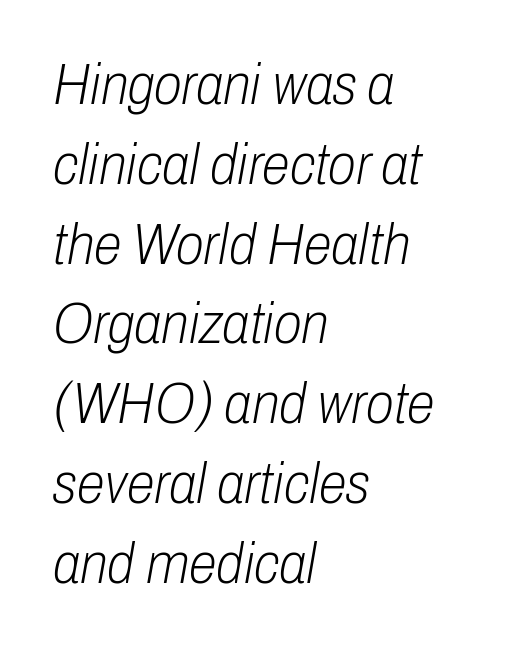
{"italic": "yes", "lean": "right", "slant_degrees": 10, "bold": "no", "weight": "light", "width": "condensed", "stroke_contrast": "low", "x_height": "medium", "monospaced": "no", "underline": "no", "align": "left", "line_spacing": "normal", "line_spacing_ratio": 1.4, "letter_spacing": "normal", "letter_spacing_em": 0.0, "glyph_px": 57}
